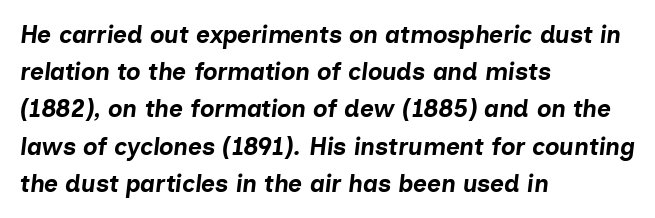
One-word summary of the alignment: left. What weight is shown? A full bold with thick strokes. The letters sit at their default tracking, neither squeezed nor spread. Leading: standard. Characters are canted at an angle relative to the baseline's perpendicular. Underline: absent.
